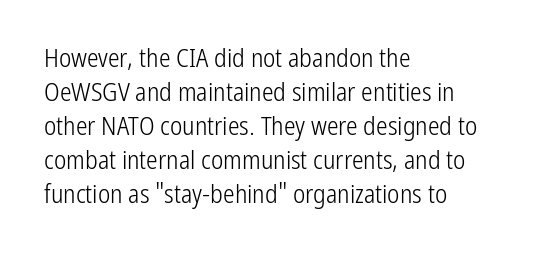
Q: Is the text bold? A: No.
Q: Is the text italic (slanted)? A: No, it is upright.
Q: Is the text underlined? A: No.
Q: How is the paragraph aligned? A: Left-aligned.
Q: Is the spacing between letters normal or unusually wide? A: Normal.
Q: Is the spacing between lines tight, normal or loose? A: Normal.
